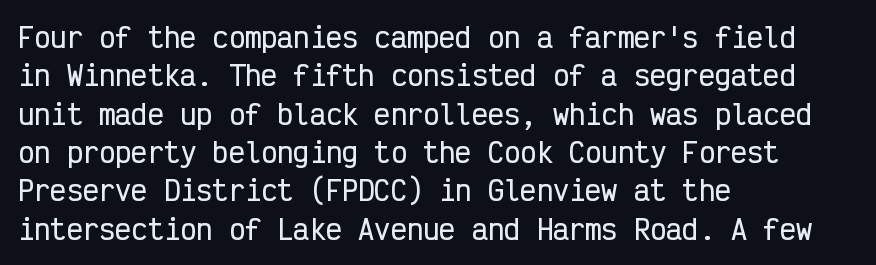
Q: Is the text italic (slanted)? A: No, it is upright.
Q: Is the text underlined? A: No.
Q: How is the paragraph aligned? A: Left-aligned.
Q: Is the spacing between letters normal or unusually wide? A: Normal.
Q: Is the spacing between lines tight, normal or loose? A: Normal.
